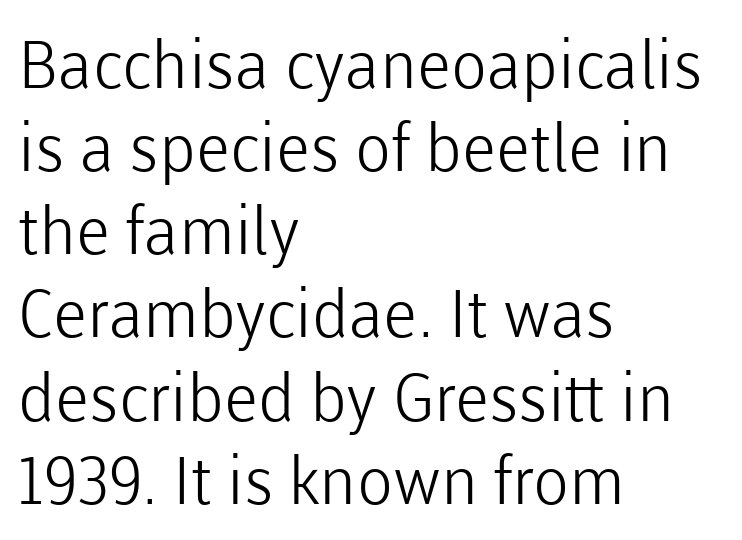
The image shows 66 px light sans-serif type, upright; set left-aligned, normal line spacing (1.26x), normal letter spacing, not underlined; low stroke contrast and a medium x-height.
